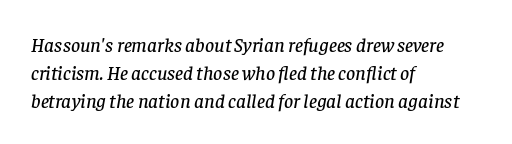
The image shows 20 px text type, italic (leaning right); set left-aligned, normal line spacing (1.39x), normal letter spacing, not underlined.
